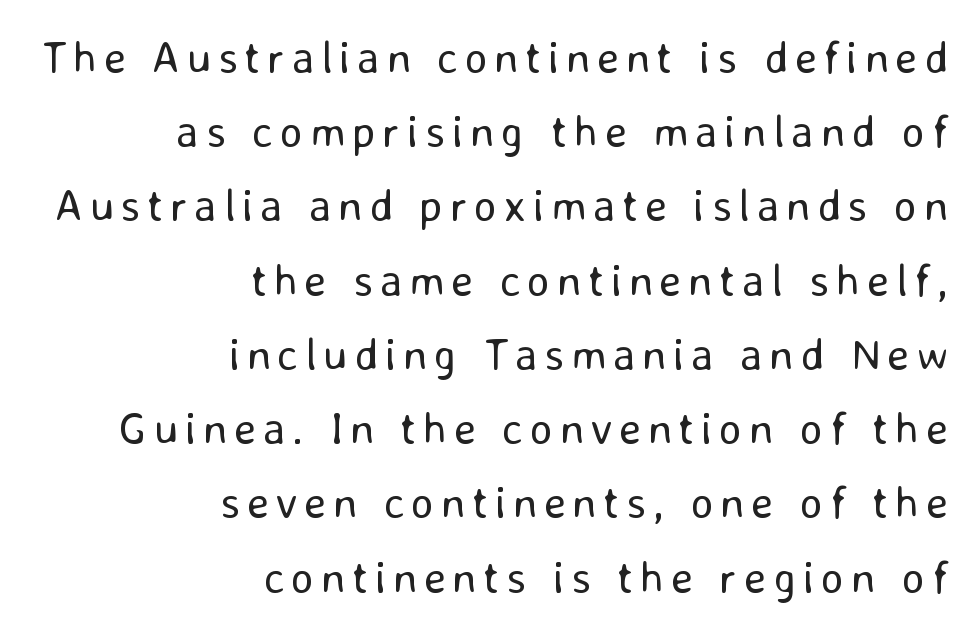
Q: Is the text bold? A: No.
Q: Is the text italic (slanted)? A: No, it is upright.
Q: Is the typeface a serif or a sans-serif typeface? A: Sans-serif.
Q: Is the text underlined? A: No.
Q: How is the paragraph aligned? A: Right-aligned.
Q: Is the spacing between lines tight, normal or loose? A: Normal.
Q: Width (condensed, normal, or wide)? A: Normal.
Q: Stroke contrast? A: Low.
Q: x-height? A: Medium.
Q: Monospaced? A: No.
